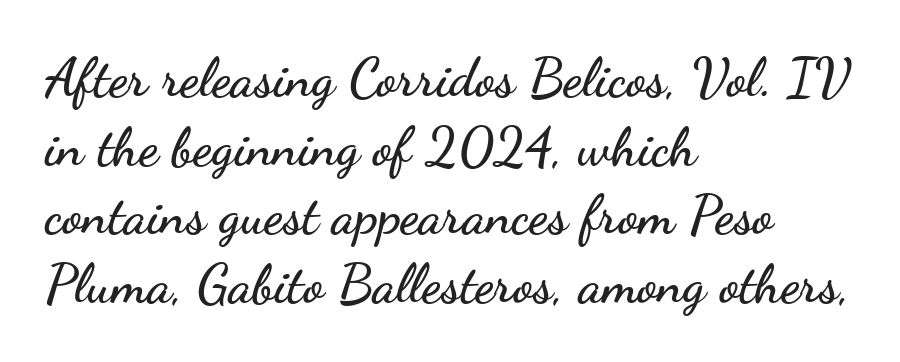
{"serif": "no", "width": "wide", "stroke_contrast": "low", "x_height": "small", "monospaced": "no", "underline": "no", "align": "left", "line_spacing": "normal", "line_spacing_ratio": 1.27, "letter_spacing": "normal", "letter_spacing_em": 0.0, "glyph_px": 54}
